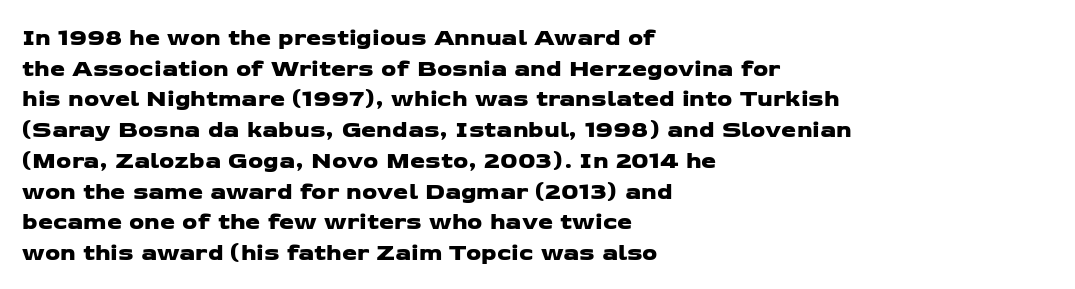
The image shows 24 px text type; set left-aligned, normal line spacing (1.28x), normal letter spacing, not underlined.
